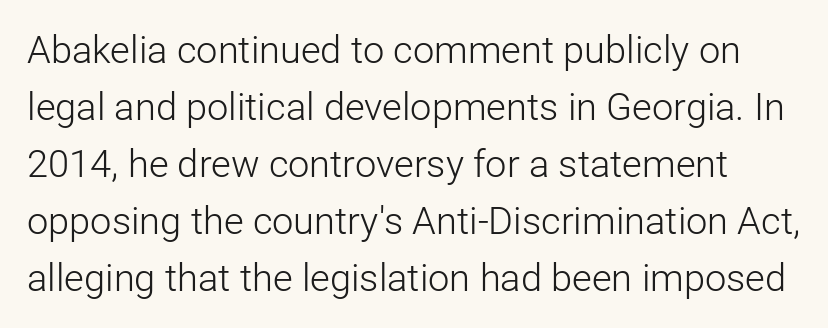
{"serif": "no", "italic": "no", "bold": "no", "weight": "light", "width": "normal", "stroke_contrast": "low", "x_height": "medium", "monospaced": "no", "underline": "no", "line_spacing": "normal", "line_spacing_ratio": 1.5, "letter_spacing": "normal", "letter_spacing_em": 0.0, "glyph_px": 38}
